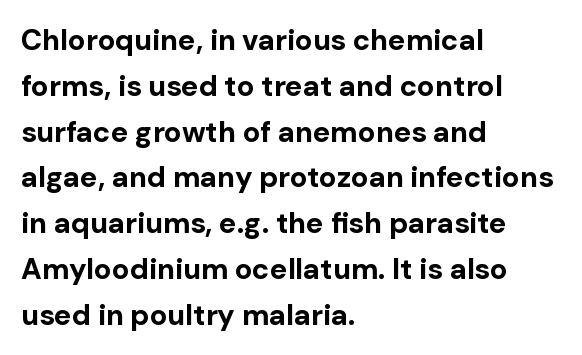
{"serif": "no", "italic": "no", "bold": "yes", "weight": "bold", "width": "normal", "stroke_contrast": "low", "x_height": "medium", "monospaced": "no", "underline": "no", "align": "left", "line_spacing": "normal", "line_spacing_ratio": 1.58, "letter_spacing": "normal", "letter_spacing_em": 0.0, "glyph_px": 29}
